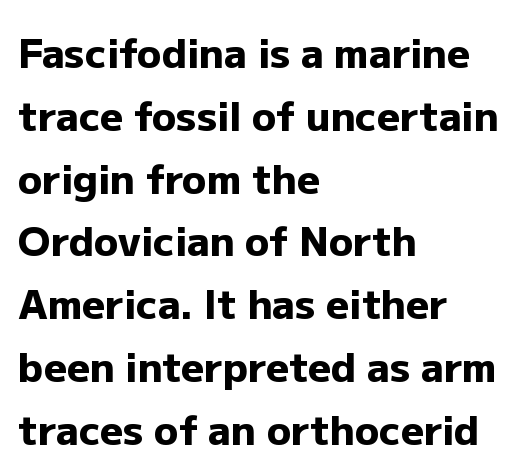
The image shows 40 px heavy sans-serif type, upright; set left-aligned, normal line spacing (1.57x), normal letter spacing, not underlined; low stroke contrast and a medium x-height.
